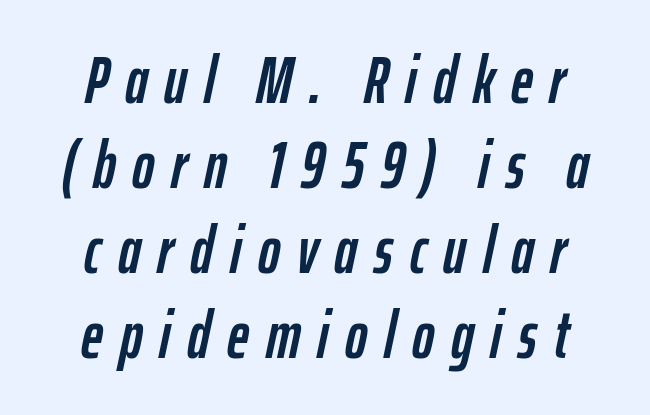
{"italic": "yes", "lean": "right", "slant_degrees": 12, "width": "condensed", "stroke_contrast": "low", "x_height": "medium", "monospaced": "no", "underline": "no", "align": "center", "line_spacing": "normal", "line_spacing_ratio": 1.27, "letter_spacing": "wide", "letter_spacing_em": 0.25, "glyph_px": 67}
